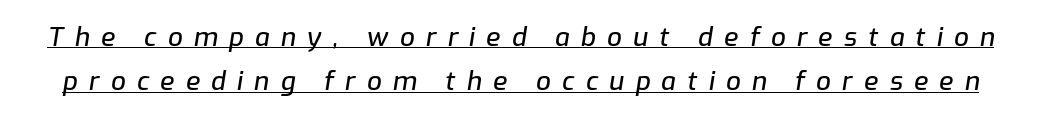
Q: Is the text italic (slanted)? A: Yes, it leans right by about 9 degrees.
Q: Is the text underlined? A: Yes.
Q: Is the spacing between letters normal or unusually wide? A: Unusually wide.
Q: Is the spacing between lines tight, normal or loose? A: Normal.
